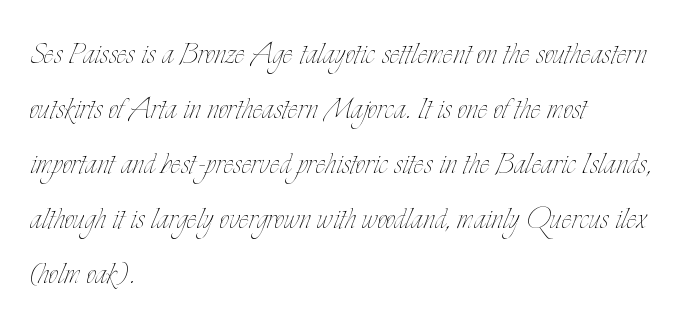
Q: Is the text bold? A: No.
Q: Is the text italic (slanted)? A: Yes.
Q: Is the text underlined? A: No.
Q: How is the paragraph aligned? A: Left-aligned.
Q: Is the spacing between letters normal or unusually wide? A: Normal.
Q: Is the spacing between lines tight, normal or loose? A: Normal.
Q: Width (condensed, normal, or wide)? A: Condensed.
Q: Stroke contrast? A: Low.
Q: x-height? A: Small.
Q: Monospaced? A: No.
